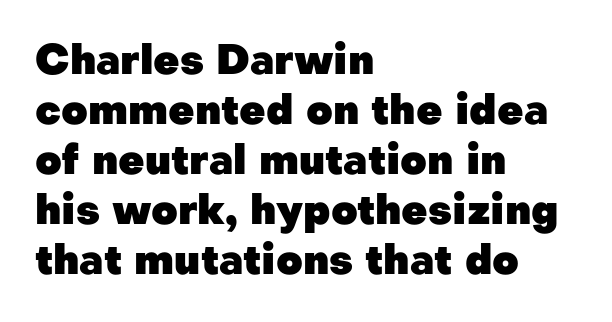
The glyphs are unaccompanied by any horizontal stroke below them. Every row of glyphs begins at an identical x-position on the left. You could not count columns in this text — the font is proportionally spaced. Chunky letters — that's bold for sure. The text was rendered using a sans face with plain stroke endings.
